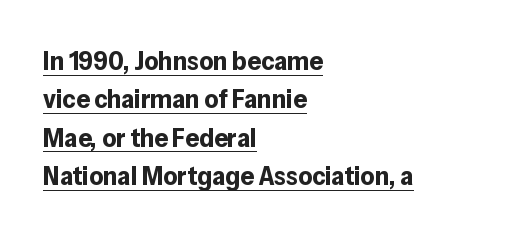
Look at the tracking — it's just the regular setting, nothing added. This sample uses an upright cut, with every glyph sitting square on the baseline. Horizontally, the lines are justified to the leading edge only. Weight check: bold — yes, fully. Each line of the rendering has a horizontal stroke beneath the glyphs. The rendering uses a moderate line-height, typical for paragraphs.
